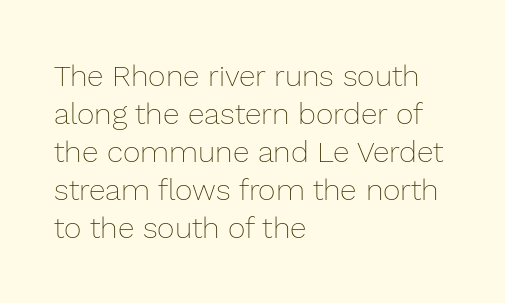
The image shows 30 px thin type, upright; set left-aligned, normal line spacing (1.27x), normal letter spacing, not underlined; low stroke contrast and a medium x-height.
